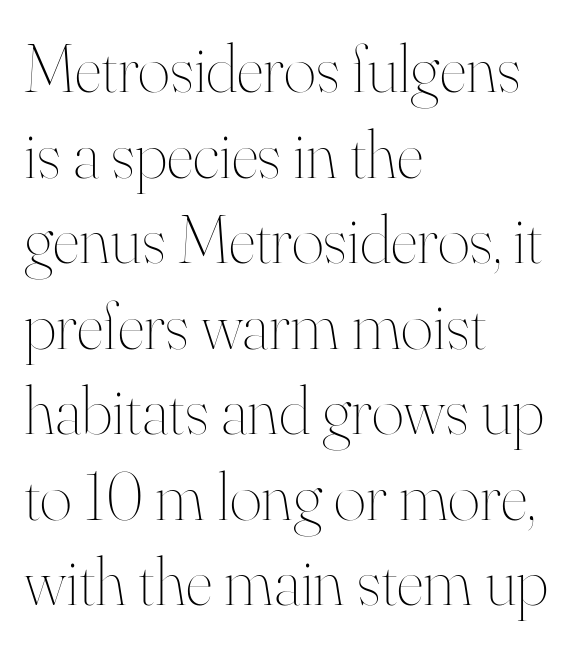
Posture: straight, roman, zero tilt. Horizontal alignment here is leftward, the default for most running prose. The letters advance in unequal steps, a hallmark of proportional type. Tracking here is standard; glyphs follow each other at the usual distance. On a weight scale, this lands at 450 or below. The foot of each line stays bare and open.
